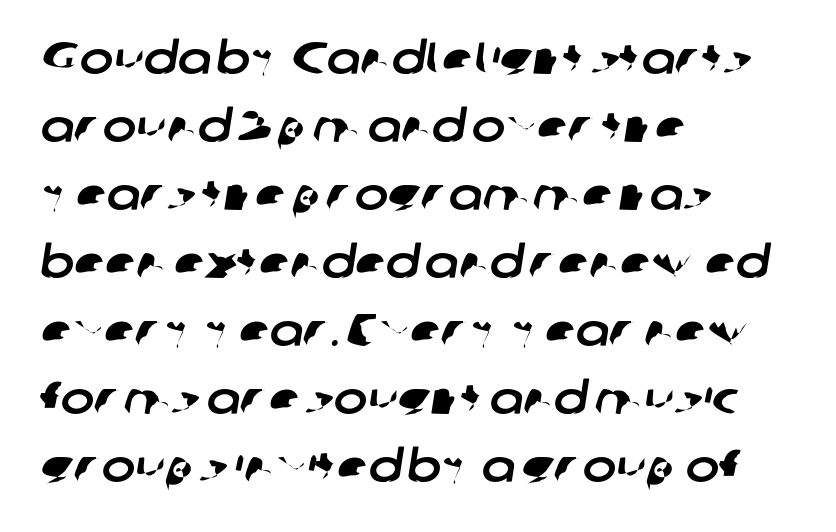
Only glyphs here, with clear space below each row. Notice how the passage keeps a crisp vertical edge on the left only. Character widths vary here, with narrow letters taking less room than wide ones. You can tell from the bare stems that sans-serif type was used. Vertical spacing — default. Letter spacing: default.
